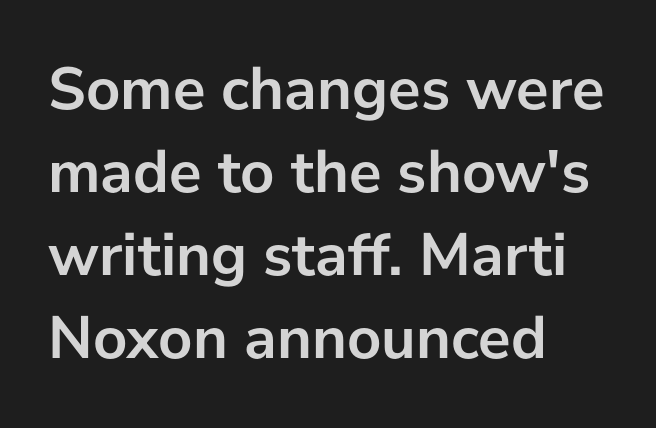
Q: Is the text bold? A: Yes.
Q: Is the text italic (slanted)? A: No, it is upright.
Q: Is the typeface a serif or a sans-serif typeface? A: Sans-serif.
Q: Is the text underlined? A: No.
Q: How is the paragraph aligned? A: Left-aligned.
Q: Is the spacing between letters normal or unusually wide? A: Normal.
Q: Is the spacing between lines tight, normal or loose? A: Normal.
Q: Width (condensed, normal, or wide)? A: Normal.
Q: Stroke contrast? A: Low.
Q: x-height? A: Medium.
Q: Monospaced? A: No.
